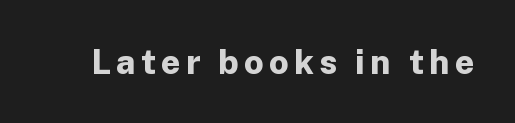
{"serif": "no", "italic": "no", "bold": "yes", "weight": "bold", "width": "normal", "stroke_contrast": "low", "x_height": "medium", "monospaced": "no", "underline": "no", "glyph_px": 34}
